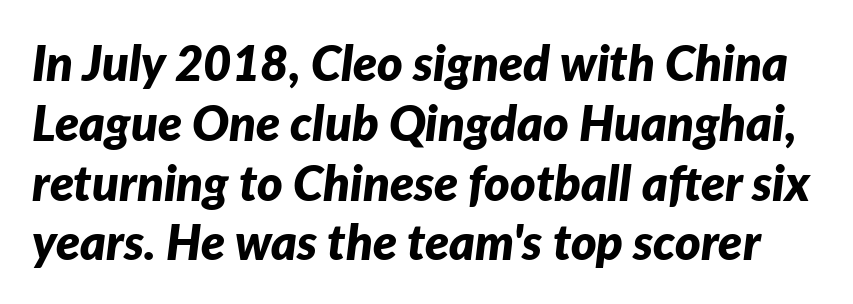
Character widths vary here, with narrow letters taking less room than wide ones. The axis of the letterforms is tilted away from vertical. Standard letterfit; no display-style spreading of the glyphs. Underlining? Definitely not there. Summary of weight: heavy, a full bold.
